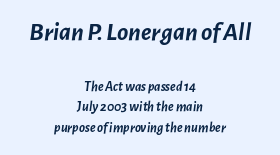
Q: Is the text bold? A: Yes.
Q: Is the text italic (slanted)? A: Yes, it leans right by about 7 degrees.
Q: Is the text underlined? A: No.
Q: How is the paragraph aligned? A: Centered.
Q: Is the spacing between letters normal or unusually wide? A: Normal.
Q: Is the spacing between lines tight, normal or loose? A: Normal.
Q: Which block of text is set in a larger size, the first (top) or the second (bottom)? A: The first (top) one.
